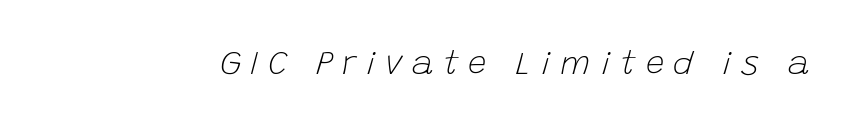
The letters advance in unequal steps, a hallmark of proportional type. The face looks like a standard text weight, possibly lighter. In terms of posture, this sample is oblique. Bare-footed words on every line.
